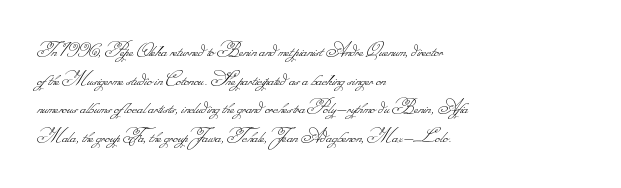
Characters follow at the spacing the type designer built in. These lines stack with their left ends in a neat column. The strip under each line holds only bare page. Each stroke keeps to a modest, everyday thickness or less.
